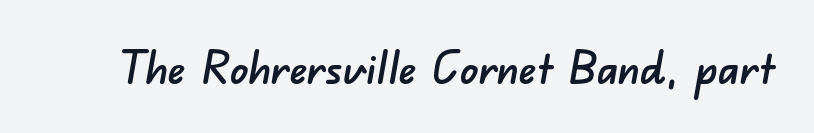
Tracking here is standard; glyphs follow each other at the usual distance. Look at the bottom of the vertical strokes: they stop flat, with no serifs. The strip under each line holds only bare page. Think of a printed novel: that variable character pitch is what you see here.
